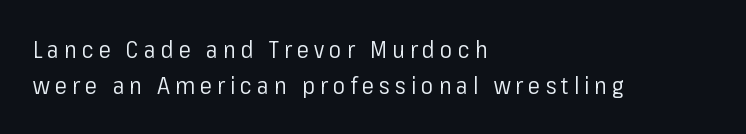
{"italic": "no", "bold": "no", "underline": "no", "align": "left", "line_spacing": "normal", "line_spacing_ratio": 1.55, "letter_spacing": "wide", "letter_spacing_em": 0.22, "glyph_px": 23}
